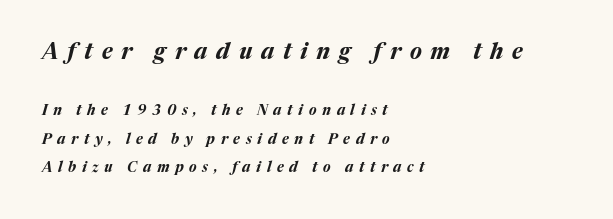
{"italic": "yes", "lean": "right", "slant_degrees": 17, "bold": "yes", "underline": "no", "align": "left", "line_spacing": "loose", "line_spacing_ratio": 2.03, "letter_spacing": "wide", "letter_spacing_em": 0.4, "larger_block": "first", "size_ratio": 1.57, "glyph_px": 22}
